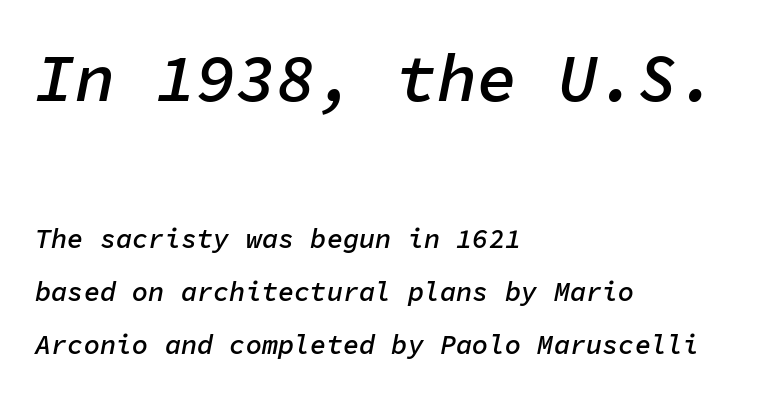
Q: Is the text bold? A: Semi-bold.
Q: Is the text italic (slanted)? A: Yes, it leans right by about 11 degrees.
Q: Is the text underlined? A: No.
Q: How is the paragraph aligned? A: Left-aligned.
Q: Is the spacing between letters normal or unusually wide? A: Normal.
Q: Is the spacing between lines tight, normal or loose? A: Loose.
Q: Which block of text is set in a larger size, the first (top) or the second (bottom)? A: The first (top) one.
Q: Width (condensed, normal, or wide)? A: Normal.
Q: Stroke contrast? A: Low.
Q: x-height? A: Medium.
Q: Monospaced? A: Yes.
